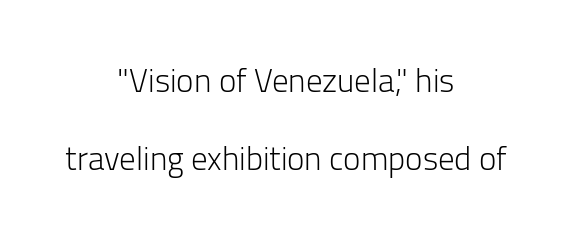
Q: Is the text bold? A: No.
Q: Is the text italic (slanted)? A: No, it is upright.
Q: Is the typeface a serif or a sans-serif typeface? A: Sans-serif.
Q: Is the text underlined? A: No.
Q: How is the paragraph aligned? A: Centered.
Q: Is the spacing between letters normal or unusually wide? A: Normal.
Q: Is the spacing between lines tight, normal or loose? A: Loose.
Q: Width (condensed, normal, or wide)? A: Normal.
Q: Stroke contrast? A: Low.
Q: x-height? A: Medium.
Q: Monospaced? A: No.
